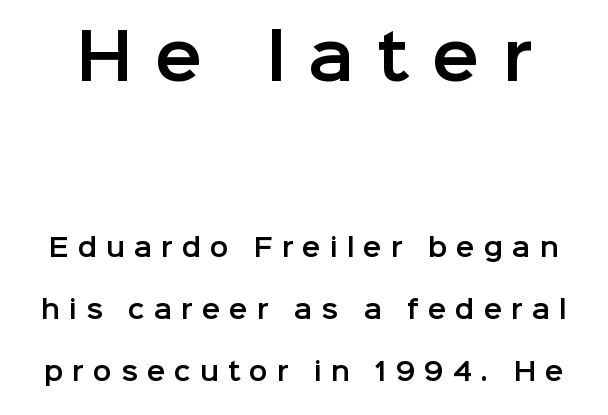
The face used here appears at its bigger size in the upper chunk. No feet cap the strokes, marking this as sans-serif type. Is this a fixed-width face? No — the glyphs have proportional, varying widths. What stands out about the letter spacing? Its width — letters are far apart. The designer dialed line spacing up above the default. The words here are not underlined.
